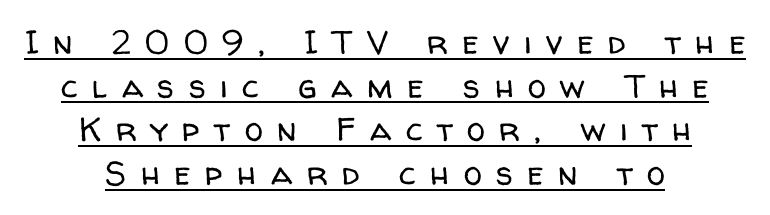
The image shows 33 px regular-weight sans-serif type, upright; set centered, normal line spacing (1.32x), unusually wide letter spacing (+0.44 em), underlined; low stroke contrast and a medium x-height.
